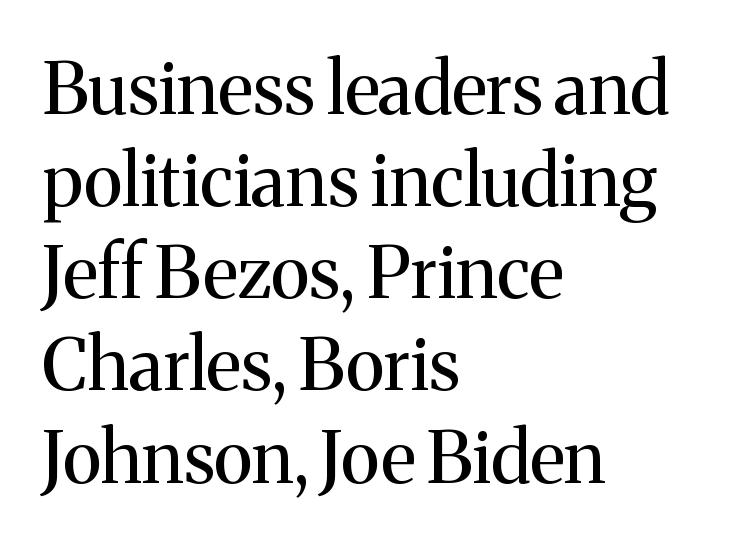
This sample has the flowing, uneven cadence of proportional lettering. Nothing heavy about these letters — not bold at all. Every row of glyphs begins at an identical x-position on the left. Is there any slant? The stems are plumb.
